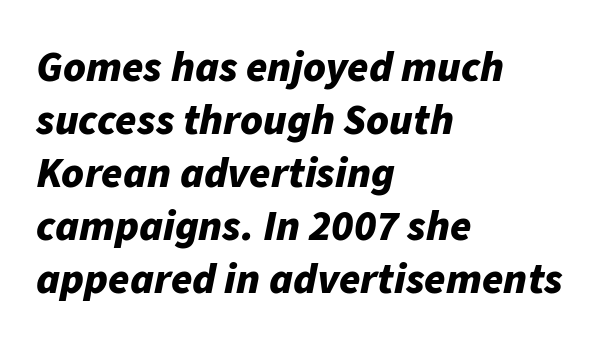
The image shows 43 px bold type, italic (leaning right); set left-aligned, line spacing 1.23x, normal letter spacing, not underlined; low stroke contrast and a medium x-height.
